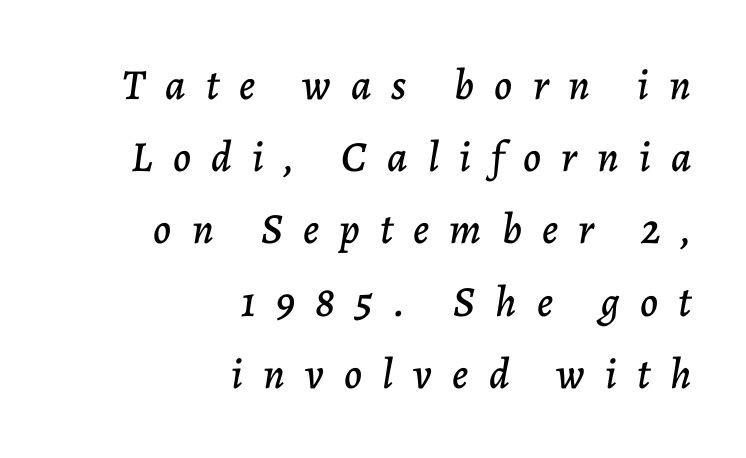
Q: Is the text italic (slanted)? A: Yes, it leans right by about 7 degrees.
Q: Is the text underlined? A: No.
Q: How is the paragraph aligned? A: Right-aligned.
Q: Is the spacing between letters normal or unusually wide? A: Unusually wide.
Q: Is the spacing between lines tight, normal or loose? A: Normal.
Q: Width (condensed, normal, or wide)? A: Normal.
Q: Stroke contrast? A: Low.
Q: x-height? A: Medium.
Q: Monospaced? A: No.
